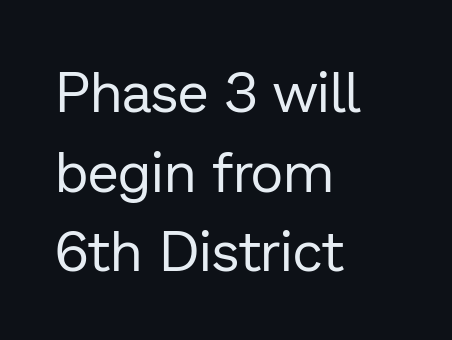
The image shows 56 px regular-weight sans-serif type, upright; set left-aligned, normal line spacing (1.42x), normal letter spacing, not underlined; low stroke contrast and a medium x-height.
